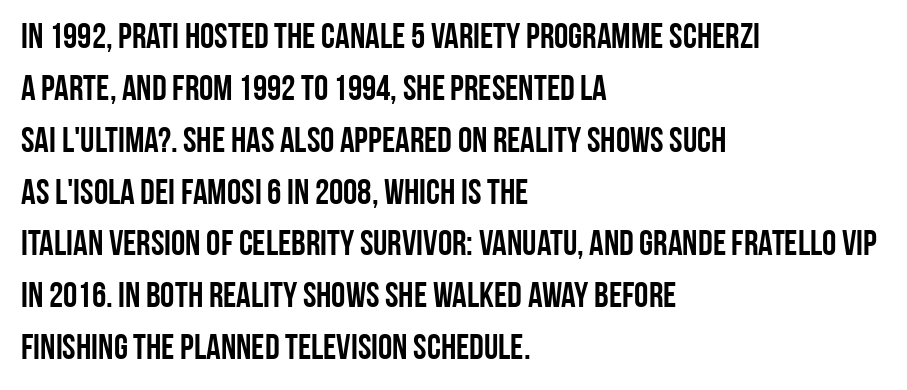
Q: Is the text italic (slanted)? A: No, it is upright.
Q: Is the typeface a serif or a sans-serif typeface? A: Sans-serif.
Q: Is the text underlined? A: No.
Q: How is the paragraph aligned? A: Left-aligned.
Q: Is the spacing between letters normal or unusually wide? A: Normal.
Q: Is the spacing between lines tight, normal or loose? A: Normal.
Q: Width (condensed, normal, or wide)? A: Condensed.
Q: Stroke contrast? A: Low.
Q: x-height? A: Large.
Q: Monospaced? A: No.
